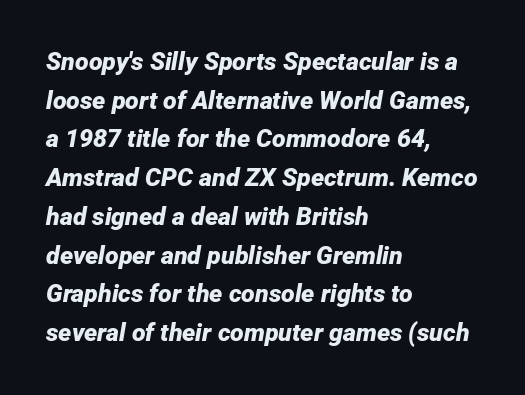
The image shows 25 px bold type, italic (leaning right); set left-aligned, normal line spacing (1.55x), normal letter spacing, not underlined.
